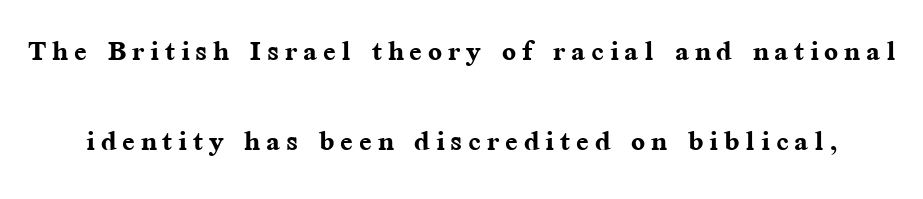
{"serif": "yes", "italic": "no", "bold": "yes", "weight": "semibold", "width": "normal", "stroke_contrast": "medium", "x_height": "medium", "monospaced": "no", "underline": "no", "line_spacing": "loose", "line_spacing_ratio": 2.44, "glyph_px": 37}
